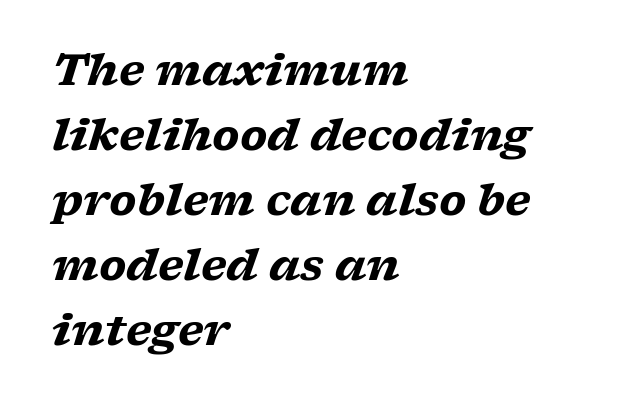
The image shows 43 px heavy, wide serif type, italic (leaning right); set left-aligned, normal line spacing (1.51x), normal letter spacing, not underlined; low stroke contrast and a medium x-height.
